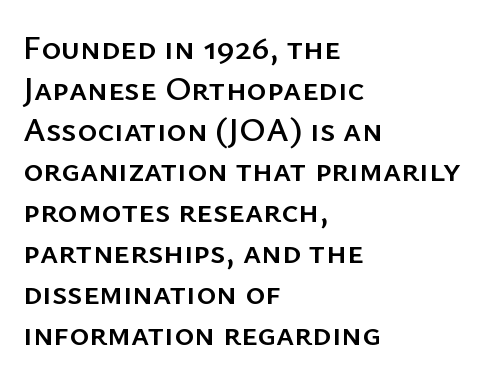
{"serif": "no", "italic": "no", "width": "normal", "stroke_contrast": "low", "x_height": "medium", "monospaced": "no", "underline": "no", "align": "left", "line_spacing_ratio": 1.2, "letter_spacing": "normal", "letter_spacing_em": 0.0, "glyph_px": 34}
